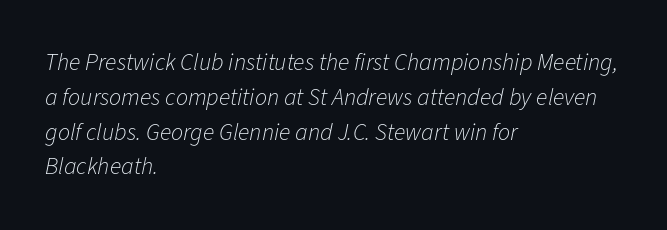
Q: Is the text bold? A: No.
Q: Is the text italic (slanted)? A: Yes, it leans right by about 11 degrees.
Q: Is the text underlined? A: No.
Q: How is the paragraph aligned? A: Left-aligned.
Q: Is the spacing between letters normal or unusually wide? A: Normal.
Q: Is the spacing between lines tight, normal or loose? A: Normal.
